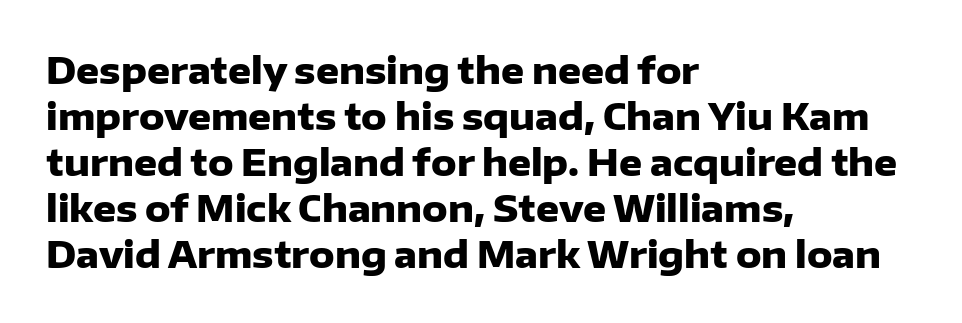
Q: Is the text bold? A: Yes.
Q: Is the text italic (slanted)? A: No, it is upright.
Q: Is the typeface a serif or a sans-serif typeface? A: Sans-serif.
Q: Is the text underlined? A: No.
Q: How is the paragraph aligned? A: Left-aligned.
Q: Is the spacing between letters normal or unusually wide? A: Normal.
Q: Is the spacing between lines tight, normal or loose? A: Normal.
Q: Width (condensed, normal, or wide)? A: Normal.
Q: Stroke contrast? A: Low.
Q: x-height? A: Medium.
Q: Monospaced? A: No.
